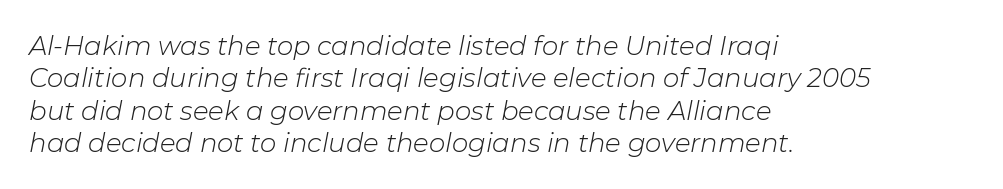
The passage shown is not bold in any degree. Compared with typical body copy, the letter spacing here is the same. The area under the type is left untouched. The designer left line spacing at the default. In terms of posture, this sample is oblique. Horizontally, the lines are justified to the leading edge only.
